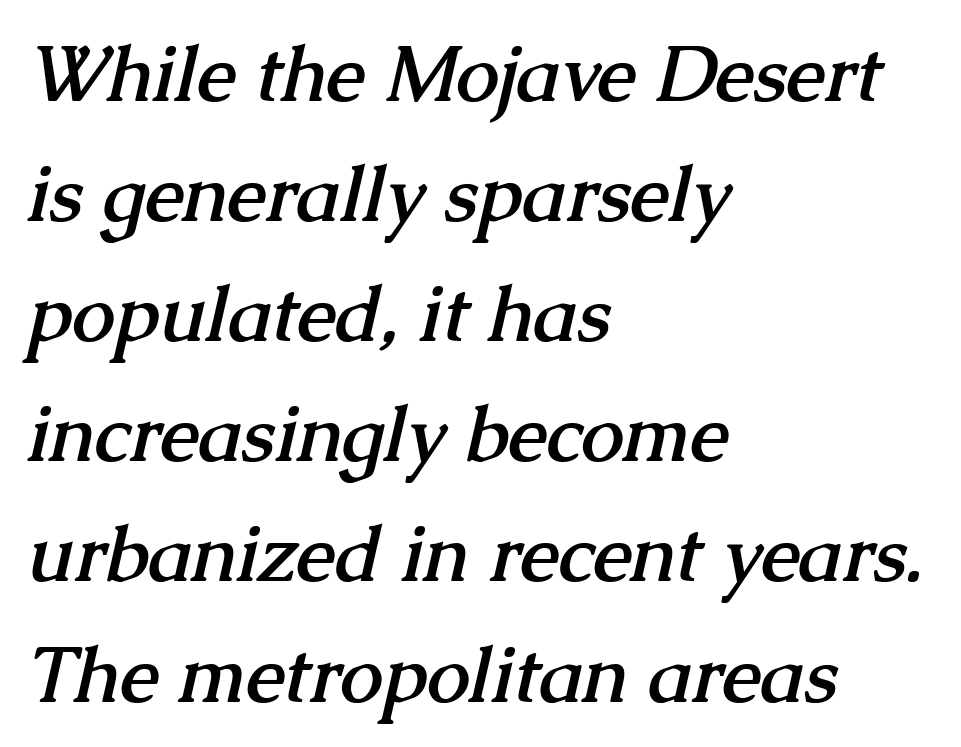
The image shows 77 px semibold serif type; set left-aligned, normal line spacing (1.56x), normal letter spacing, not underlined; medium stroke contrast and a medium x-height.
